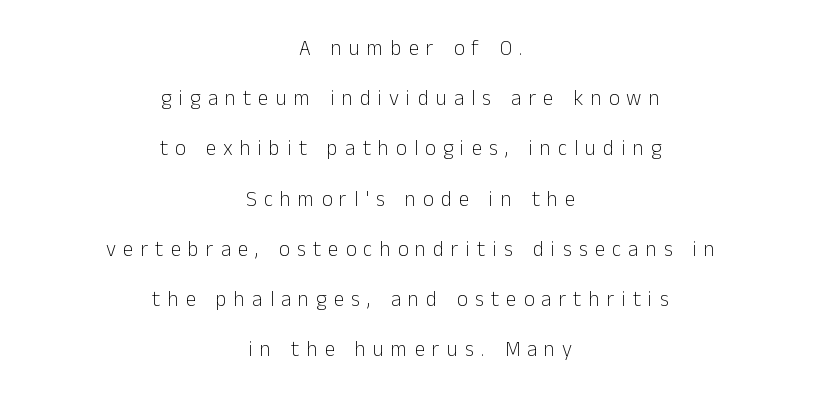
Q: Is the text bold? A: No.
Q: Is the text italic (slanted)? A: No, it is upright.
Q: Is the text underlined? A: No.
Q: How is the paragraph aligned? A: Centered.
Q: Is the spacing between letters normal or unusually wide? A: Unusually wide.
Q: Is the spacing between lines tight, normal or loose? A: Loose.
